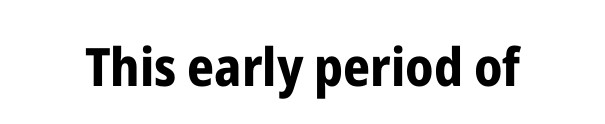
A sans-serif font was chosen for this passage. The face used here is proportionally spaced, like ordinary book or web type. The baseline area is clear. The sample has been set heavy, in full bold.
